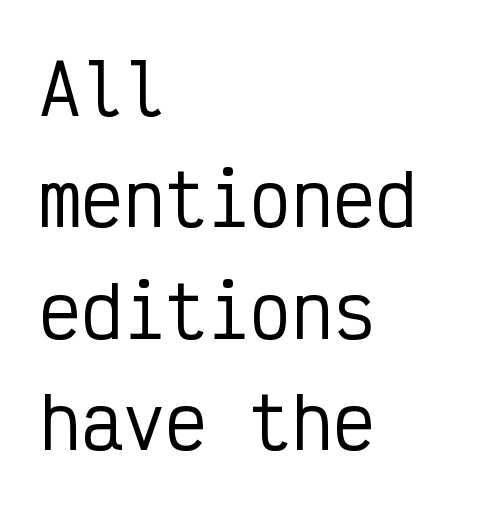
Q: Is the text italic (slanted)? A: No, it is upright.
Q: Is the typeface a serif or a sans-serif typeface? A: Sans-serif.
Q: Is the text underlined? A: No.
Q: How is the paragraph aligned? A: Left-aligned.
Q: Is the spacing between letters normal or unusually wide? A: Normal.
Q: Is the spacing between lines tight, normal or loose? A: Normal.
Q: Width (condensed, normal, or wide)? A: Condensed.
Q: Stroke contrast? A: Low.
Q: x-height? A: Medium.
Q: Monospaced? A: Yes.
